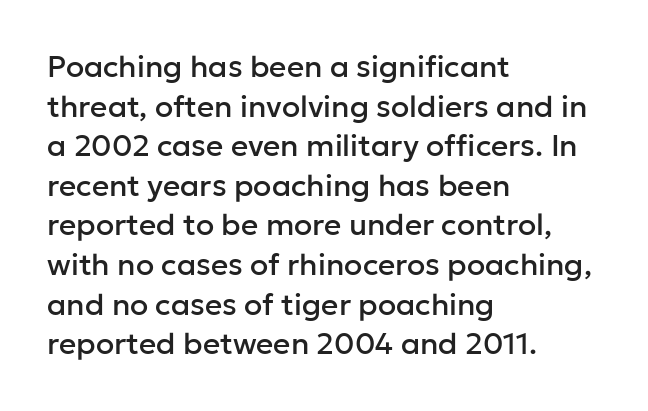
{"serif": "no", "italic": "no", "width": "normal", "stroke_contrast": "low", "x_height": "medium", "monospaced": "no", "underline": "no", "align": "left", "line_spacing": "normal", "line_spacing_ratio": 1.32, "letter_spacing": "normal", "letter_spacing_em": 0.0, "glyph_px": 30}
